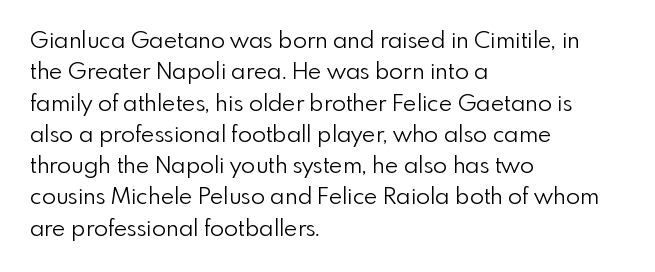
Q: Is the text bold? A: No.
Q: Is the text italic (slanted)? A: No, it is upright.
Q: Is the text underlined? A: No.
Q: How is the paragraph aligned? A: Left-aligned.
Q: Is the spacing between letters normal or unusually wide? A: Normal.
Q: Is the spacing between lines tight, normal or loose? A: Normal.
